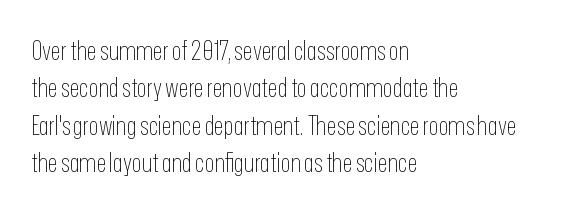
Q: Is the text bold? A: No.
Q: Is the text italic (slanted)? A: No, it is upright.
Q: Is the text underlined? A: No.
Q: How is the paragraph aligned? A: Left-aligned.
Q: Is the spacing between letters normal or unusually wide? A: Normal.
Q: Is the spacing between lines tight, normal or loose? A: Normal.
